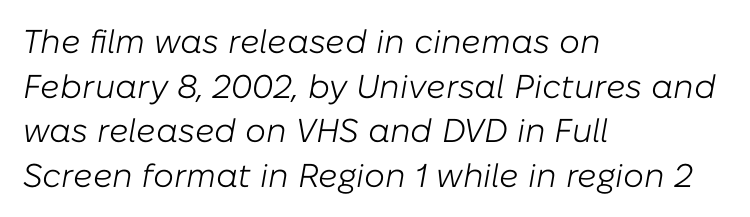
{"italic": "yes", "lean": "right", "slant_degrees": 10, "bold": "no", "weight": "light", "width": "normal", "stroke_contrast": "low", "x_height": "medium", "monospaced": "no", "underline": "no", "align": "left", "line_spacing": "normal", "line_spacing_ratio": 1.35, "letter_spacing": "normal", "letter_spacing_em": 0.0, "glyph_px": 33}
